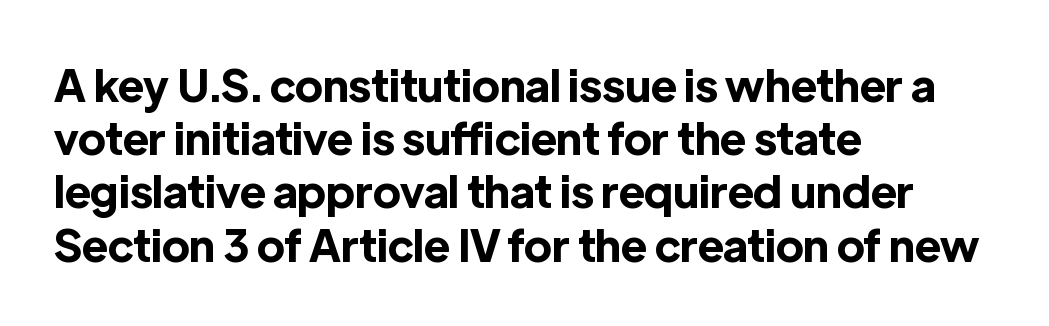
{"serif": "no", "italic": "no", "bold": "yes", "weight": "bold", "width": "normal", "x_height": "medium", "monospaced": "no", "underline": "no", "align": "left", "line_spacing_ratio": 1.21, "letter_spacing": "normal", "letter_spacing_em": 0.0, "glyph_px": 44}
